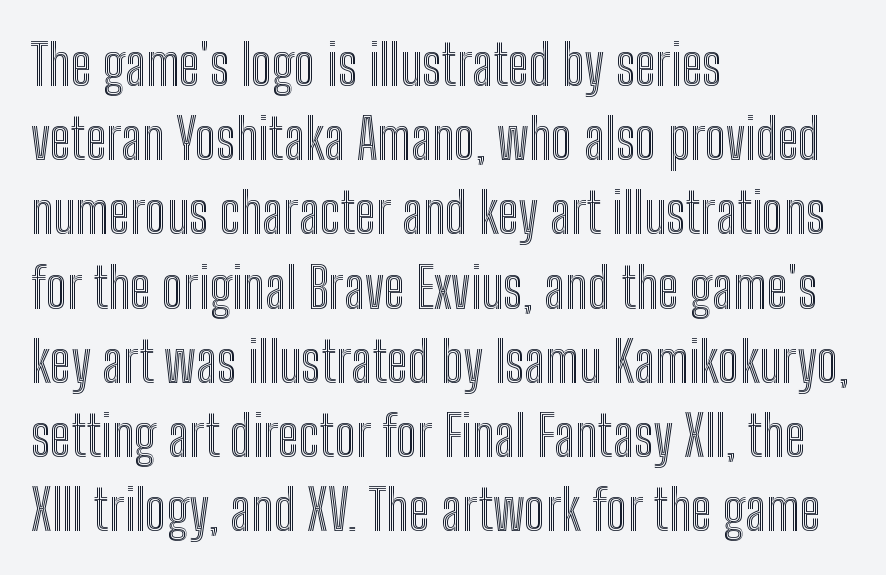
Decoration check: the copy has no underline. Looks like regular typesetting: each glyph gets only the width it needs. The lettering holds an erect, upright posture throughout. The paragraph shown leans on its left margin. Vertically, the passage feels balanced, rows spaced as you'd expect.
